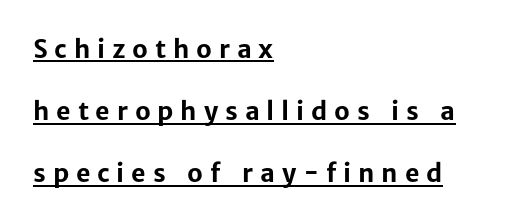
Reading down the column, the eye jumps a long way to each next line. The rendering uses the underline text-decoration. Italic: no, the glyphs are upright roman. Casual observation: everything's shoved over to the left. Chunky letters — that's bold for sure.
